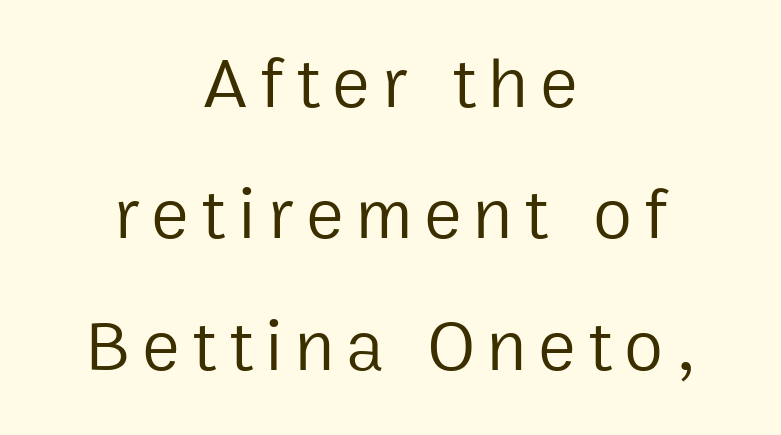
{"serif": "no", "italic": "no", "bold": "no", "weight": "regular", "width": "normal", "stroke_contrast": "low", "x_height": "medium", "monospaced": "no", "underline": "no", "align": "center", "line_spacing_ratio": 1.85, "glyph_px": 71}
